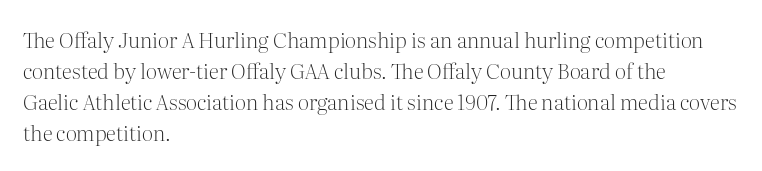
Q: Is the text bold? A: No.
Q: Is the text italic (slanted)? A: No, it is upright.
Q: Is the text underlined? A: No.
Q: How is the paragraph aligned? A: Left-aligned.
Q: Is the spacing between letters normal or unusually wide? A: Normal.
Q: Is the spacing between lines tight, normal or loose? A: Normal.
